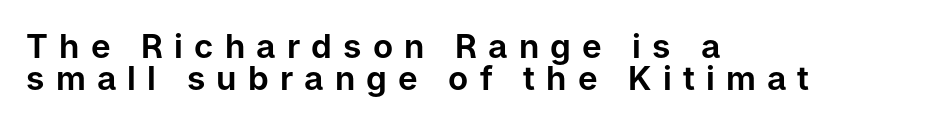
The image shows 33 px sans-serif type, upright; set left-aligned, tight line spacing (0.97x), unusually wide letter spacing (+0.34 em), not underlined; low stroke contrast and a medium x-height.
